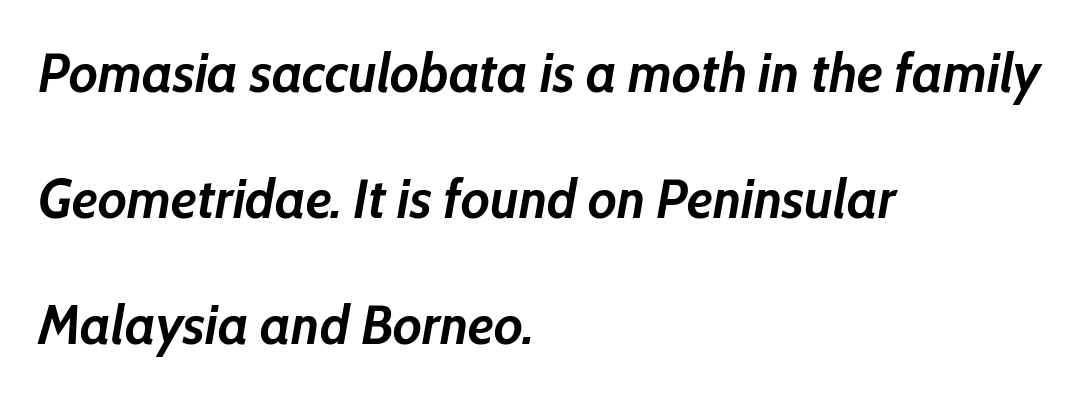
Q: Is the text bold? A: Yes.
Q: Is the text italic (slanted)? A: Yes, it leans right by about 10 degrees.
Q: Is the text underlined? A: No.
Q: How is the paragraph aligned? A: Left-aligned.
Q: Is the spacing between letters normal or unusually wide? A: Normal.
Q: Is the spacing between lines tight, normal or loose? A: Loose.
Q: Width (condensed, normal, or wide)? A: Normal.
Q: Stroke contrast? A: Low.
Q: x-height? A: Medium.
Q: Monospaced? A: No.
